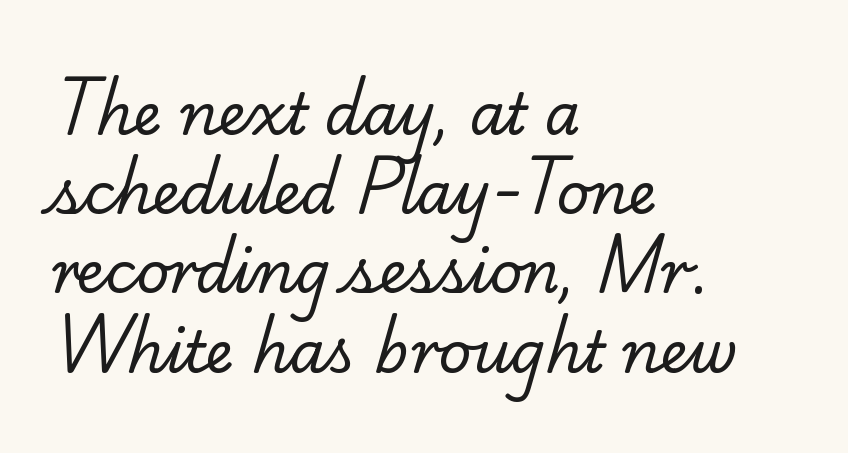
The image shows 57 px regular-weight type; set left-aligned, normal line spacing (1.39x), normal letter spacing, not underlined; low stroke contrast and a small x-height.
